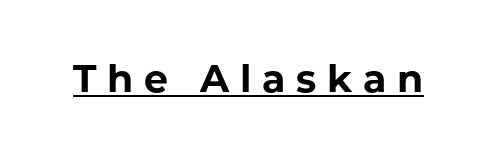
{"serif": "no", "italic": "no", "bold": "yes", "weight": "bold", "width": "normal", "stroke_contrast": "low", "x_height": "medium", "monospaced": "no", "underline": "yes", "letter_spacing": "wide", "letter_spacing_em": 0.28, "glyph_px": 38}
